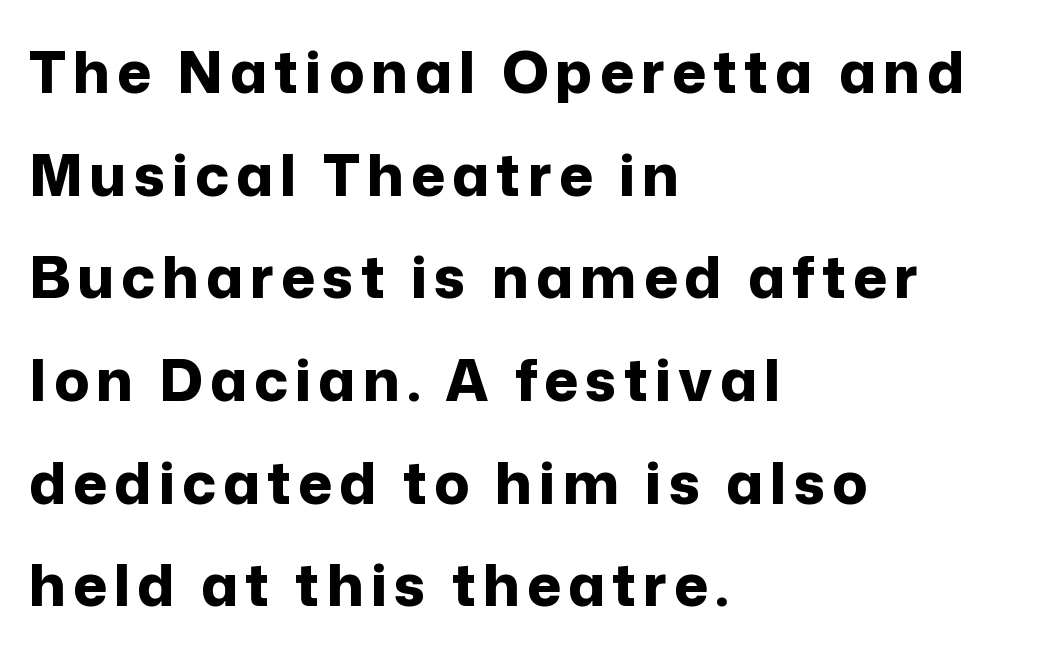
This is roman type, the default non-slanted kind. Type style note: lacks serifs. The lines are quadded left. Bare-footed words on every line.
